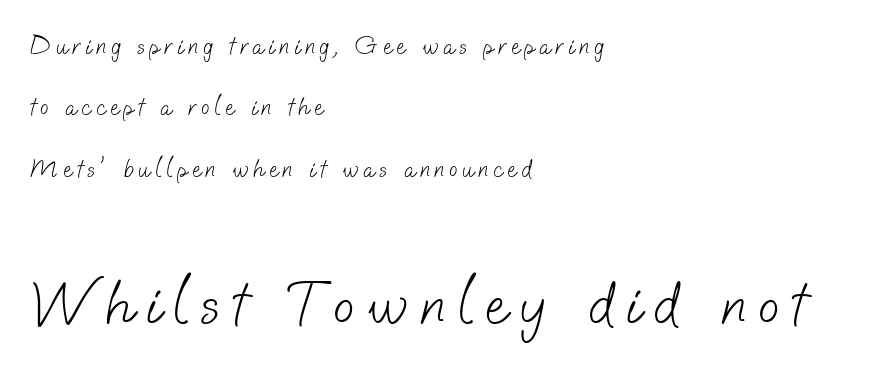
{"serif": "no", "bold": "no", "weight": "light", "width": "normal", "stroke_contrast": "low", "x_height": "small", "monospaced": "no", "underline": "no", "align": "left", "line_spacing": "loose", "line_spacing_ratio": 2.46, "larger_block": "second", "size_ratio": 2.52, "glyph_px": 63}
